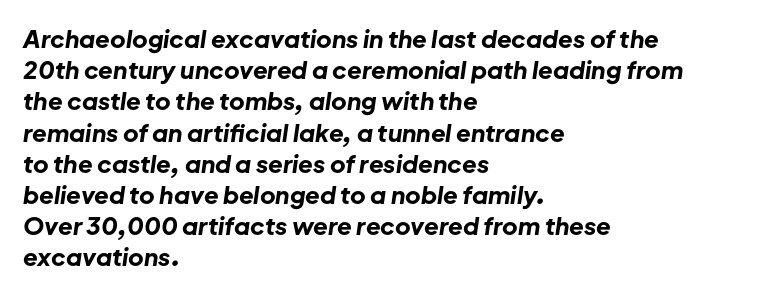
Q: Is the text bold? A: Yes.
Q: Is the text italic (slanted)? A: Yes, it leans right by about 8 degrees.
Q: Is the text underlined? A: No.
Q: How is the paragraph aligned? A: Left-aligned.
Q: Is the spacing between letters normal or unusually wide? A: Normal.
Q: Is the spacing between lines tight, normal or loose? A: Normal.
